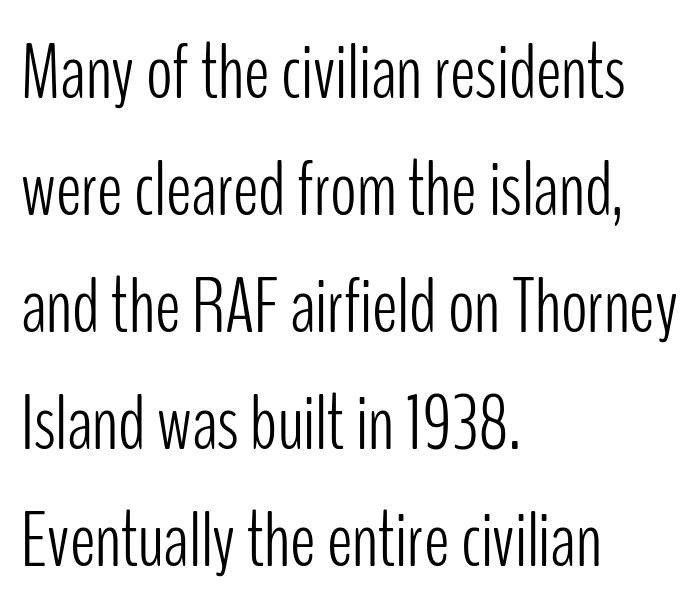
Is the letter spacing exaggerated? No — it looks like the ordinary default. Think of a printed novel: that variable character pitch is what you see here. Is the block centered? No — it sits flush against the left margin. The passage shown is not bold in any degree. Anything drawn beneath the words? Only blank space.
